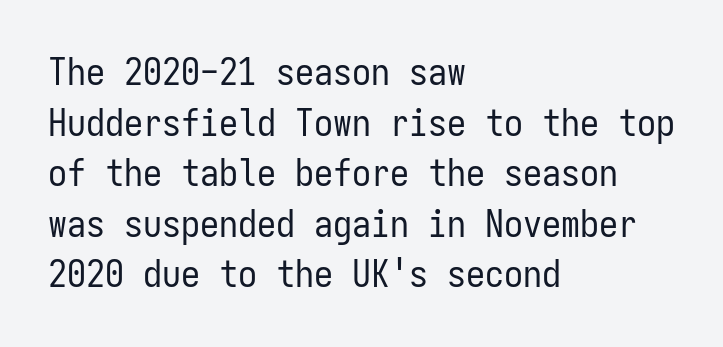
The image shows 38 px regular-weight, condensed sans-serif type, upright, monospaced; set left-aligned, normal line spacing (1.33x), normal letter spacing, not underlined; low stroke contrast and a medium x-height.
